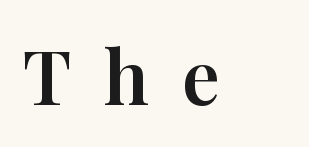
Q: Is the text italic (slanted)? A: No, it is upright.
Q: Is the typeface a serif or a sans-serif typeface? A: Serif.
Q: Is the text underlined? A: No.
Q: How is the paragraph aligned? A: Left-aligned.
Q: Is the spacing between letters normal or unusually wide? A: Unusually wide.
Q: Width (condensed, normal, or wide)? A: Normal.
Q: Stroke contrast? A: High.
Q: x-height? A: Medium.
Q: Monospaced? A: No.
